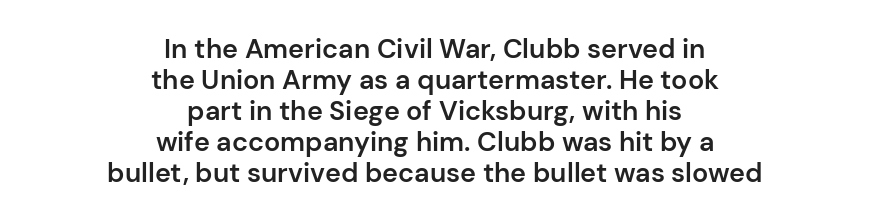
The image shows 27 px text type, upright; set centered, tight line spacing (1.15x), normal letter spacing, not underlined.
